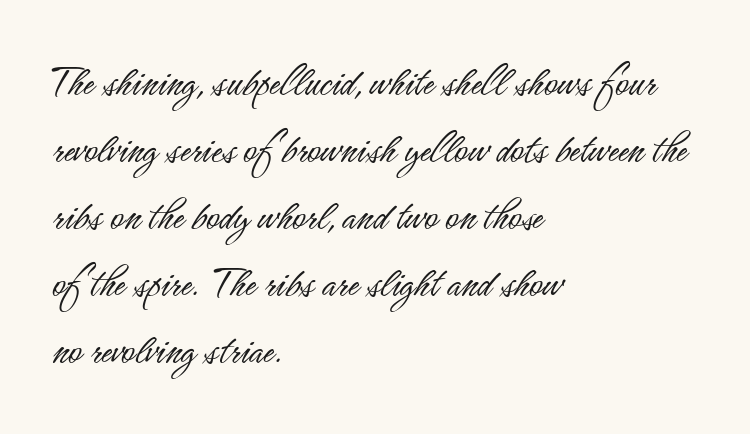
Weight: regular or lighter. What kind of face is this? One without serifs — a sans. Tracking here is standard; glyphs follow each other at the usual distance.
